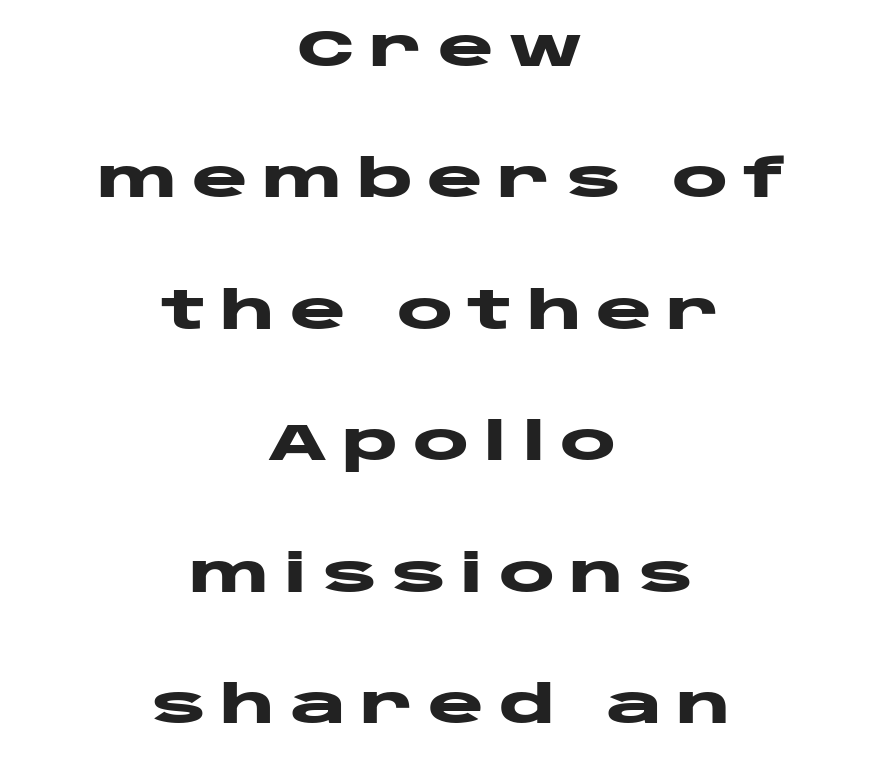
{"serif": "no", "italic": "no", "bold": "yes", "weight": "heavy", "width": "wide", "stroke_contrast": "low", "x_height": "large", "monospaced": "no", "underline": "no", "align": "center", "line_spacing": "loose", "line_spacing_ratio": 2.48, "letter_spacing": "wide", "letter_spacing_em": 0.27, "glyph_px": 53}
